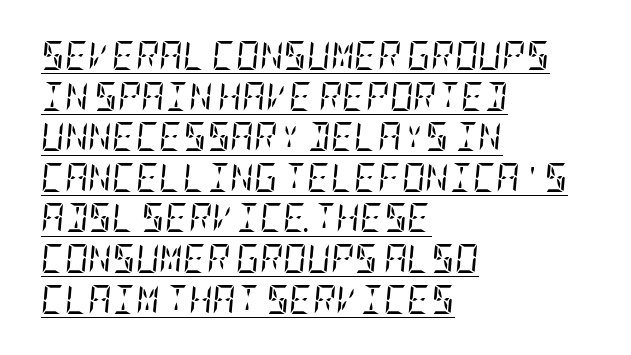
Notice how the passage keeps a crisp vertical edge on the left only. Characters follow at the spacing the type designer built in. Unlike a clean sans, this face finishes its strokes with serifs. The weight would be labelled regular, book, light, or lighter still. The rendered words wear a rule along their underside. The leading is moderate, giving the passage an even texture.
